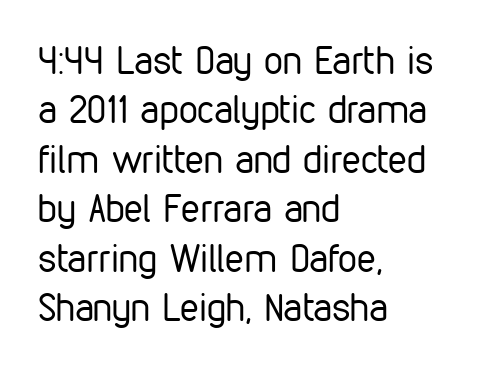
The letters look calm and open, with moderate or lighter stems. Clear beneath every line of the passage. The line texture is even and compact thanks to regular tracking. This rendering uses left alignment, leaving the right contour irregular. Do the letters lean? They stand straight. Notice how descenders clear the ascenders below comfortably — that's standard leading.
